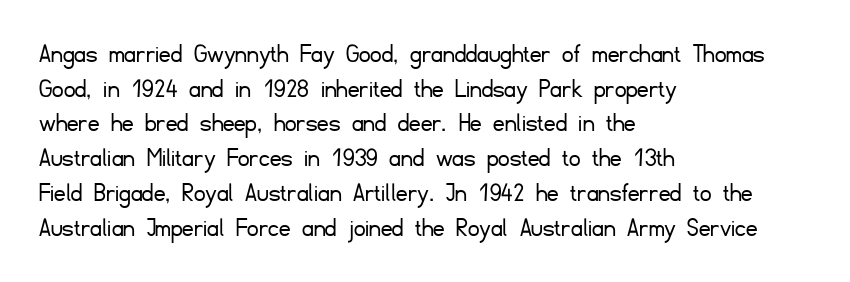
Do the characters align in a grid? No, the font is proportional. A roman cut, with each character standing at attention. Unlike a traditional serif, this face leaves its strokes unadorned. Glance below the letters and you will spot only blank space. The type is set solid horizontally, with unmodified tracking. Reading down the block, your eye returns to a fixed left position each line.
